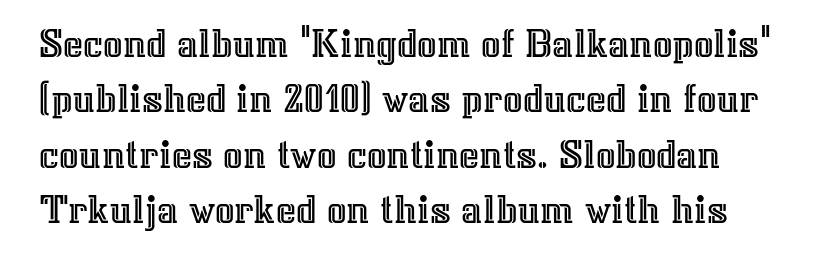
This sample has the flowing, uneven cadence of proportional lettering. Descenders are the only things crossing below the line. The lines sit at an ordinary, default distance from one another. This rendering uses left alignment, leaving the right contour irregular.
